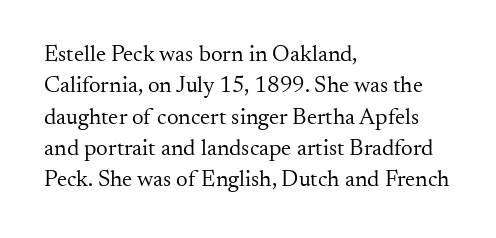
{"italic": "no", "bold": "no", "underline": "no", "align": "left", "line_spacing": "normal", "line_spacing_ratio": 1.36, "letter_spacing": "normal", "letter_spacing_em": 0.0, "glyph_px": 23}
